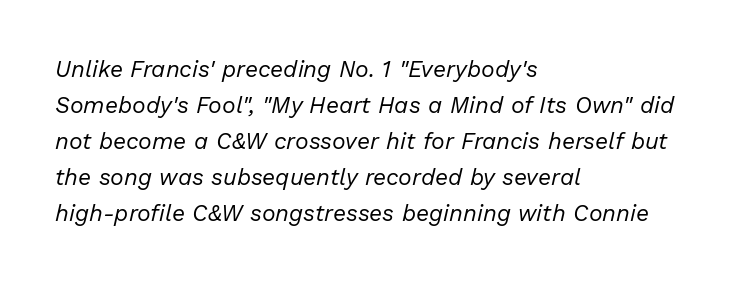
Baseline-to-baseline distance is the conventional proportion of letter height. The zone under the glyphs is completely vacant. The letters look calm and open, with moderate or lighter stems. Words appear dense and cohesive because spacing is normal.
